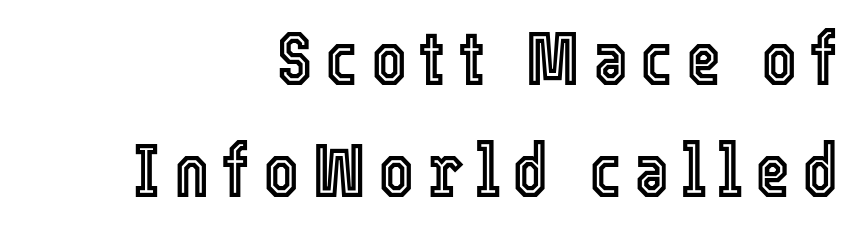
{"italic": "no", "width": "condensed", "x_height": "medium", "monospaced": "no", "underline": "no", "align": "right", "line_spacing": "normal", "line_spacing_ratio": 1.47, "glyph_px": 76}
